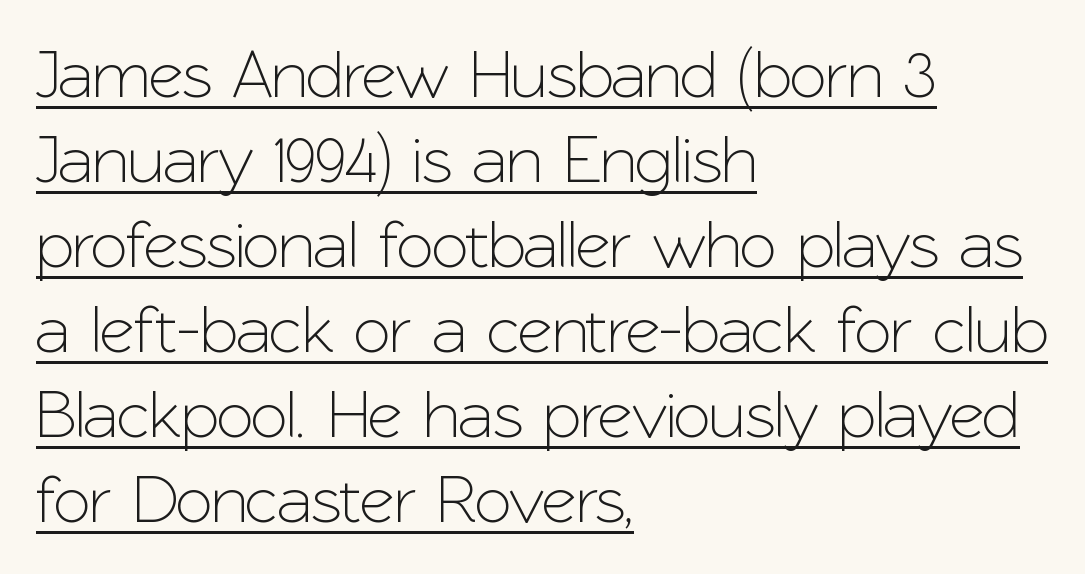
Q: Is the text italic (slanted)? A: No, it is upright.
Q: Is the typeface a serif or a sans-serif typeface? A: Sans-serif.
Q: Is the text underlined? A: Yes.
Q: How is the paragraph aligned? A: Left-aligned.
Q: Is the spacing between letters normal or unusually wide? A: Normal.
Q: Is the spacing between lines tight, normal or loose? A: Normal.
Q: Width (condensed, normal, or wide)? A: Normal.
Q: Stroke contrast? A: Low.
Q: x-height? A: Medium.
Q: Monospaced? A: No.
